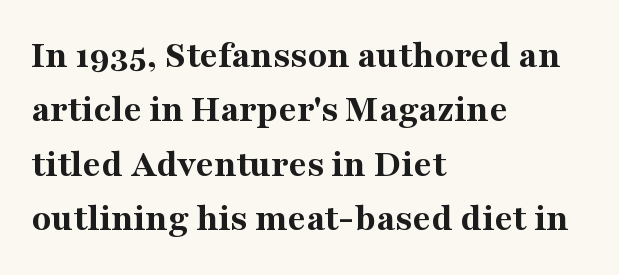
{"serif": "yes", "italic": "no", "bold": "yes", "weight": "bold", "width": "normal", "stroke_contrast": "medium", "x_height": "medium", "monospaced": "no", "underline": "no", "align": "left", "line_spacing": "normal", "line_spacing_ratio": 1.36, "letter_spacing": "normal", "letter_spacing_em": 0.0, "glyph_px": 40}
